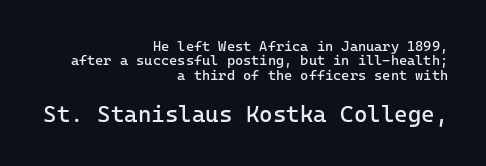
This is not heavy type; no bold has been used. Note: smaller setting up top, larger setting below. The gap between lines stays unmarked. This sample is right-justified, so line beginnings fall wherever the words allow. The font's upright variant was chosen for this text.
